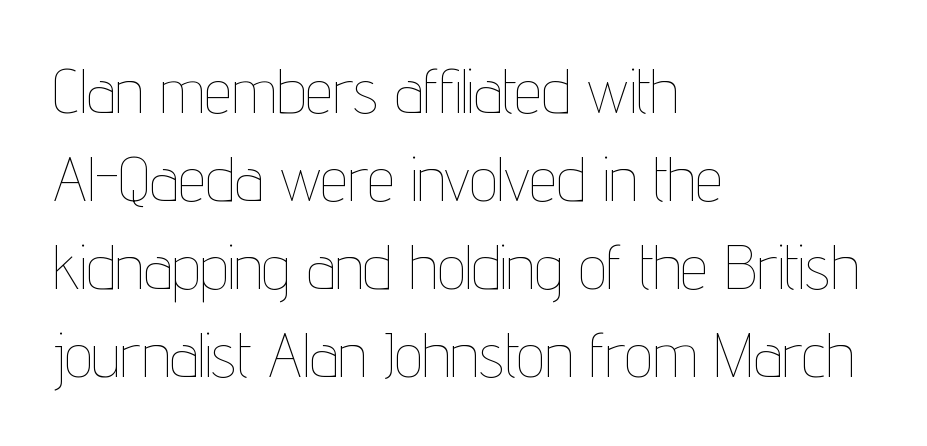
The image shows 62 px thin, condensed type, upright; set left-aligned, normal line spacing (1.42x), normal letter spacing, not underlined; low stroke contrast and a medium x-height.
